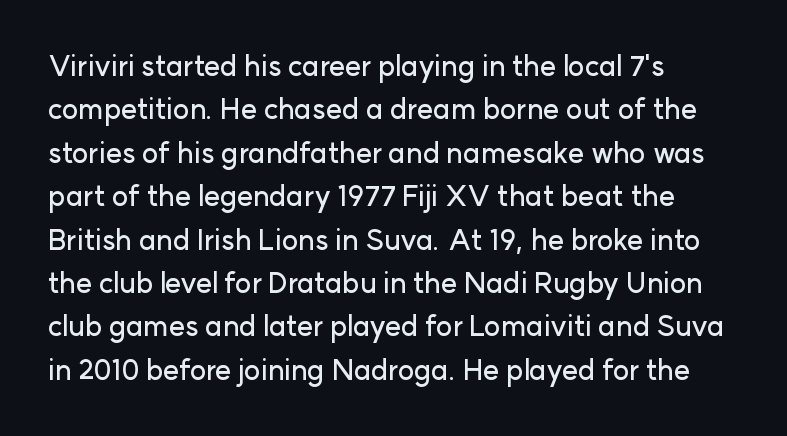
Q: Is the text italic (slanted)? A: No, it is upright.
Q: Is the typeface a serif or a sans-serif typeface? A: Sans-serif.
Q: Is the text underlined? A: No.
Q: How is the paragraph aligned? A: Left-aligned.
Q: Is the spacing between letters normal or unusually wide? A: Normal.
Q: Is the spacing between lines tight, normal or loose? A: Normal.
Q: Width (condensed, normal, or wide)? A: Normal.
Q: Stroke contrast? A: Low.
Q: x-height? A: Medium.
Q: Monospaced? A: No.
